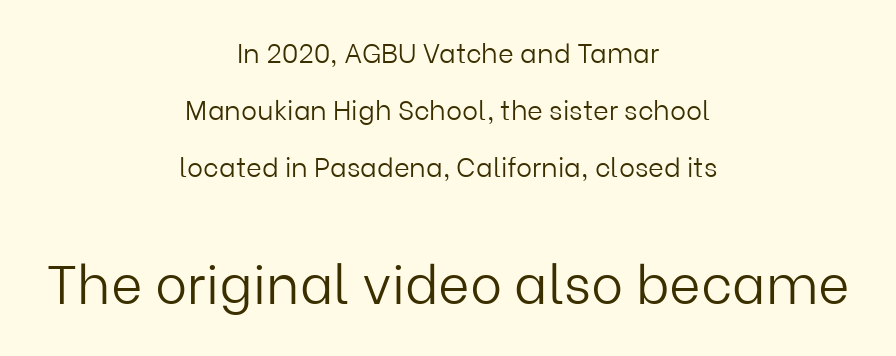
The image shows 54 px light sans-serif type, upright; set centered, loose line spacing (2.12x), normal letter spacing, not underlined; the second (bottom) block is 2.0x larger; low stroke contrast and a medium x-height.
